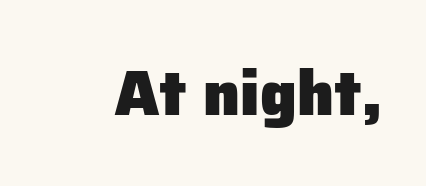
Q: Is the text bold? A: Yes.
Q: Is the text italic (slanted)? A: No, it is upright.
Q: Is the typeface a serif or a sans-serif typeface? A: Sans-serif.
Q: Is the text underlined? A: No.
Q: Is the spacing between letters normal or unusually wide? A: Normal.
Q: Width (condensed, normal, or wide)? A: Normal.
Q: Stroke contrast? A: Low.
Q: x-height? A: Medium.
Q: Monospaced? A: No.
